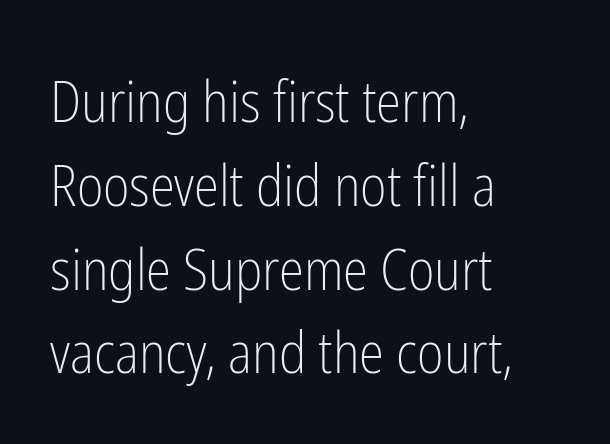
Q: Is the text bold? A: No.
Q: Is the text italic (slanted)? A: No, it is upright.
Q: Is the typeface a serif or a sans-serif typeface? A: Sans-serif.
Q: Is the text underlined? A: No.
Q: How is the paragraph aligned? A: Left-aligned.
Q: Is the spacing between letters normal or unusually wide? A: Normal.
Q: Is the spacing between lines tight, normal or loose? A: Normal.
Q: Width (condensed, normal, or wide)? A: Condensed.
Q: Stroke contrast? A: Low.
Q: x-height? A: Medium.
Q: Monospaced? A: No.
